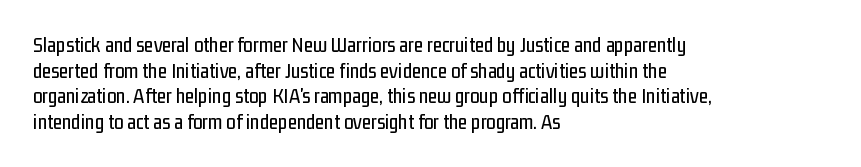
Q: Is the text italic (slanted)? A: No, it is upright.
Q: Is the text underlined? A: No.
Q: How is the paragraph aligned? A: Left-aligned.
Q: Is the spacing between letters normal or unusually wide? A: Normal.
